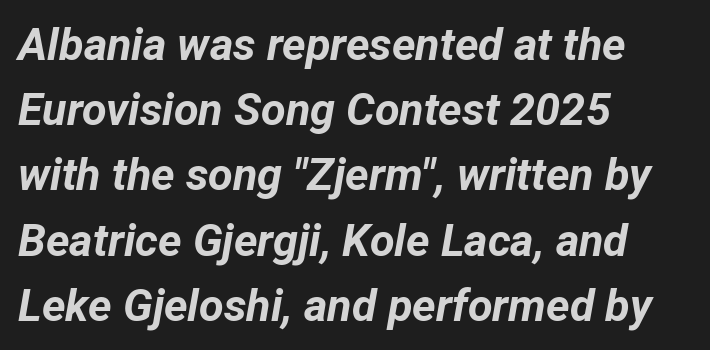
The image shows 45 px bold type, italic (leaning right); set left-aligned, normal line spacing (1.45x), normal letter spacing, not underlined; low stroke contrast and a medium x-height.
